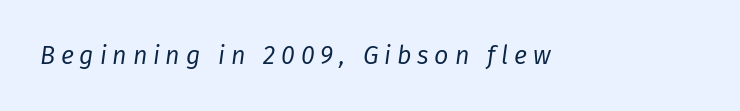
Q: Is the text bold? A: No.
Q: Is the text italic (slanted)? A: Yes, it leans right by about 8 degrees.
Q: Is the text underlined? A: No.
Q: Is the spacing between letters normal or unusually wide? A: Unusually wide.
